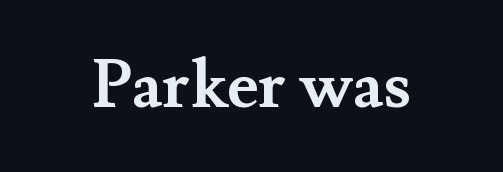
{"serif": "yes", "italic": "no", "bold": "yes", "weight": "semibold", "width": "normal", "stroke_contrast": "medium", "x_height": "small", "monospaced": "no", "underline": "no", "letter_spacing": "normal", "letter_spacing_em": 0.0, "glyph_px": 67}
